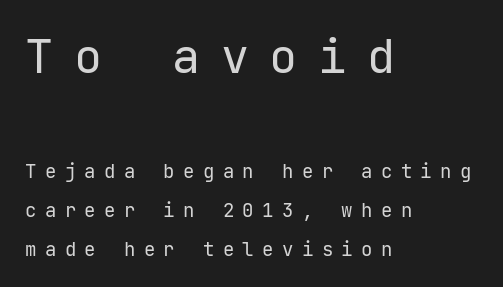
The image shows 47 px regular-weight sans-serif type, upright; set left-aligned, loose line spacing (2.04x), unusually wide letter spacing (+0.44 em), not underlined; the first (top) block is 2.47x larger; low stroke contrast and a medium x-height.
